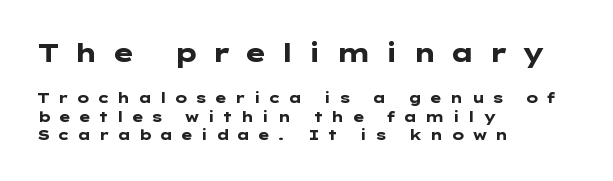
Q: Is the text bold? A: Yes.
Q: Is the text italic (slanted)? A: No, it is upright.
Q: Is the text underlined? A: No.
Q: How is the paragraph aligned? A: Left-aligned.
Q: Is the spacing between letters normal or unusually wide? A: Unusually wide.
Q: Is the spacing between lines tight, normal or loose? A: Normal.
Q: Which block of text is set in a larger size, the first (top) or the second (bottom)? A: The first (top) one.
